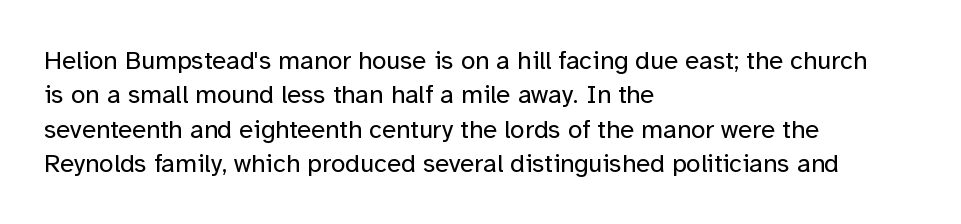
{"italic": "no", "bold": "no", "underline": "no", "align": "left", "line_spacing": "normal", "line_spacing_ratio": 1.32, "letter_spacing": "normal", "letter_spacing_em": 0.0, "glyph_px": 26}
